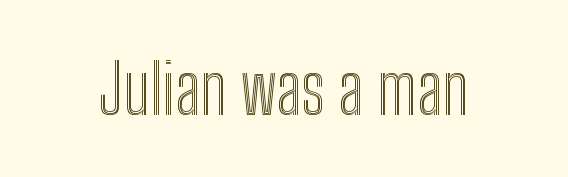
The image shows 69 px condensed type, upright; set normal letter spacing, not underlined; a medium x-height.
